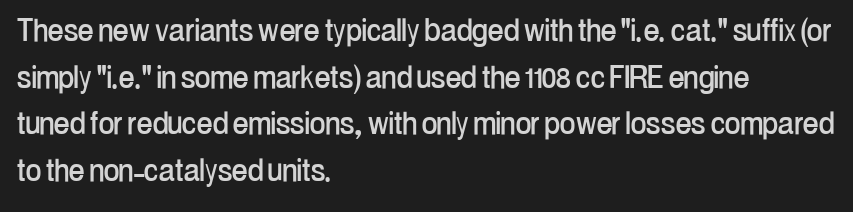
{"serif": "no", "italic": "no", "width": "condensed", "stroke_contrast": "low", "x_height": "medium", "monospaced": "no", "underline": "no", "align": "left", "line_spacing_ratio": 1.23, "letter_spacing": "normal", "letter_spacing_em": 0.0, "glyph_px": 38}
